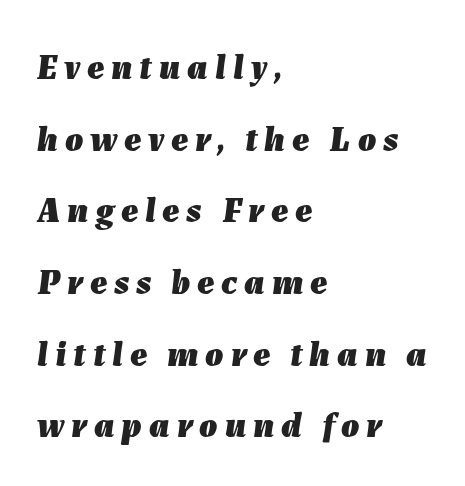
{"italic": "yes", "lean": "right", "slant_degrees": 7, "bold": "yes", "weight": "heavy", "width": "normal", "stroke_contrast": "low", "x_height": "medium", "monospaced": "no", "underline": "no", "align": "left", "line_spacing": "loose", "line_spacing_ratio": 1.99, "glyph_px": 36}
